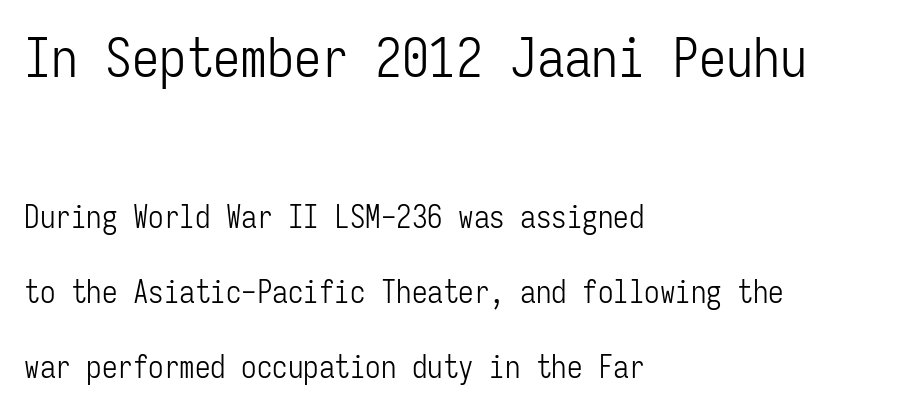
The image shows 54 px light, condensed sans-serif type, upright, monospaced; set left-aligned, loose line spacing (2.42x), normal letter spacing, not underlined; the first (top) block is 1.74x larger; low stroke contrast and a medium x-height.
